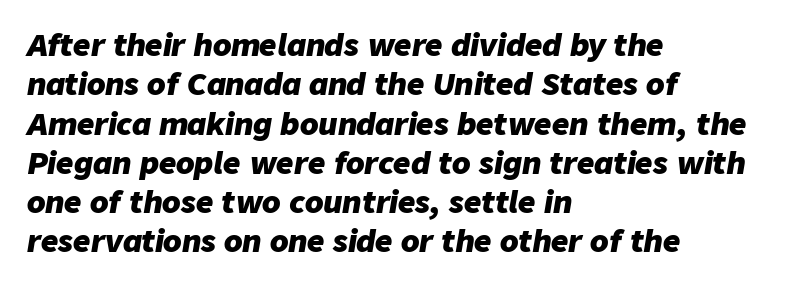
Q: Is the text bold? A: Yes.
Q: Is the text italic (slanted)? A: Yes, it leans right by about 9 degrees.
Q: Is the text underlined? A: No.
Q: How is the paragraph aligned? A: Left-aligned.
Q: Is the spacing between letters normal or unusually wide? A: Normal.
Q: Is the spacing between lines tight, normal or loose? A: Normal.
Q: Width (condensed, normal, or wide)? A: Normal.
Q: Stroke contrast? A: Low.
Q: x-height? A: Medium.
Q: Monospaced? A: No.
